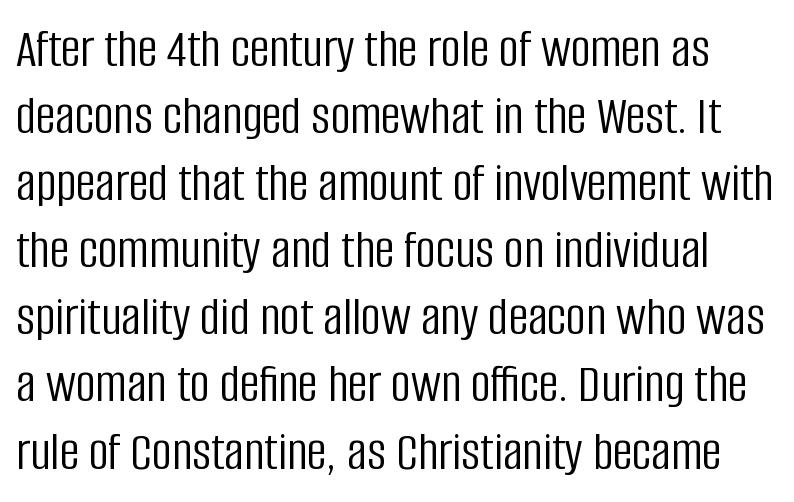
The image shows 55 px light, condensed sans-serif type, upright; set line spacing 1.22x, normal letter spacing, not underlined; low stroke contrast and a large x-height.
